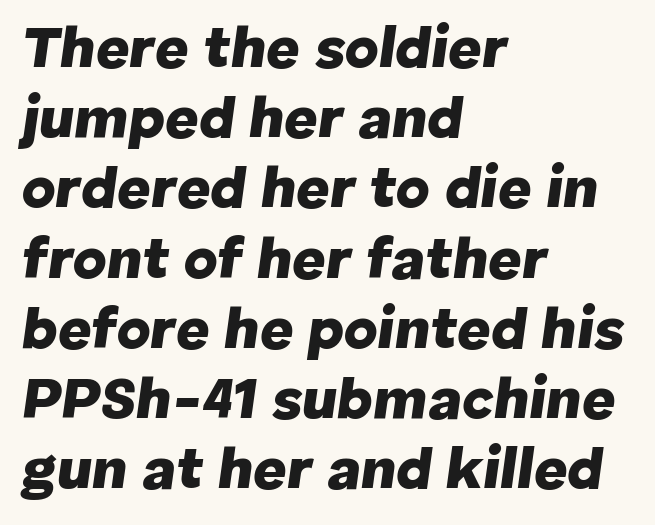
The rendering uses natural spacing where letterforms have individual widths. No word sits above an underline. The face used here has the dense, thick strokes of a bold. Nobody touched the tracking dial on this one. Caption: multi-line text, flush left, ragged right. You can tell it's italic because the verticals aren't actually vertical.
